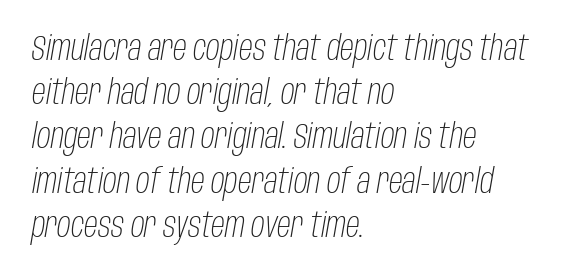
Q: Is the text bold? A: No.
Q: Is the text italic (slanted)? A: Yes, it leans right by about 10 degrees.
Q: Is the text underlined? A: No.
Q: How is the paragraph aligned? A: Left-aligned.
Q: Is the spacing between letters normal or unusually wide? A: Normal.
Q: Is the spacing between lines tight, normal or loose? A: Normal.
Q: Width (condensed, normal, or wide)? A: Condensed.
Q: Stroke contrast? A: Low.
Q: x-height? A: Large.
Q: Monospaced? A: No.
